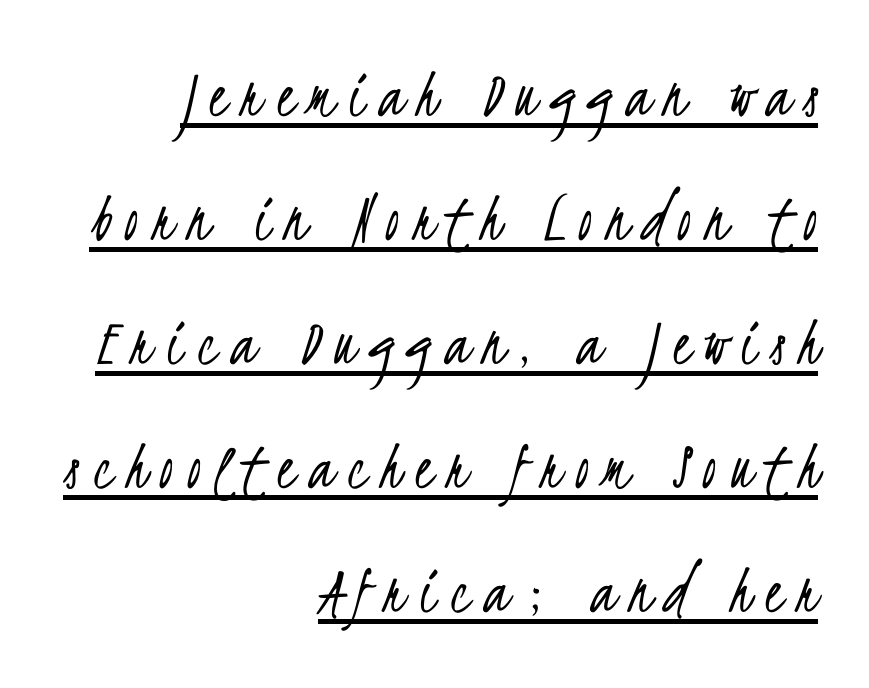
Q: Is the text bold? A: No.
Q: Is the typeface a serif or a sans-serif typeface? A: Sans-serif.
Q: Is the text underlined? A: Yes.
Q: How is the paragraph aligned? A: Right-aligned.
Q: Is the spacing between letters normal or unusually wide? A: Unusually wide.
Q: Width (condensed, normal, or wide)? A: Condensed.
Q: Stroke contrast? A: Low.
Q: x-height? A: Small.
Q: Monospaced? A: No.
